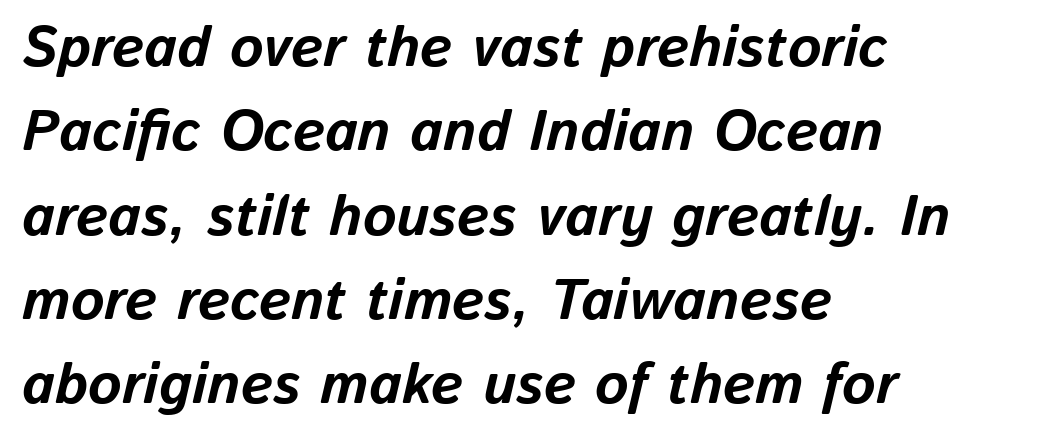
{"italic": "yes", "lean": "right", "slant_degrees": 13, "bold": "yes", "weight": "bold", "width": "normal", "stroke_contrast": "low", "x_height": "medium", "monospaced": "no", "underline": "no", "align": "left", "line_spacing": "normal", "line_spacing_ratio": 1.48, "letter_spacing": "normal", "letter_spacing_em": 0.0, "glyph_px": 57}
